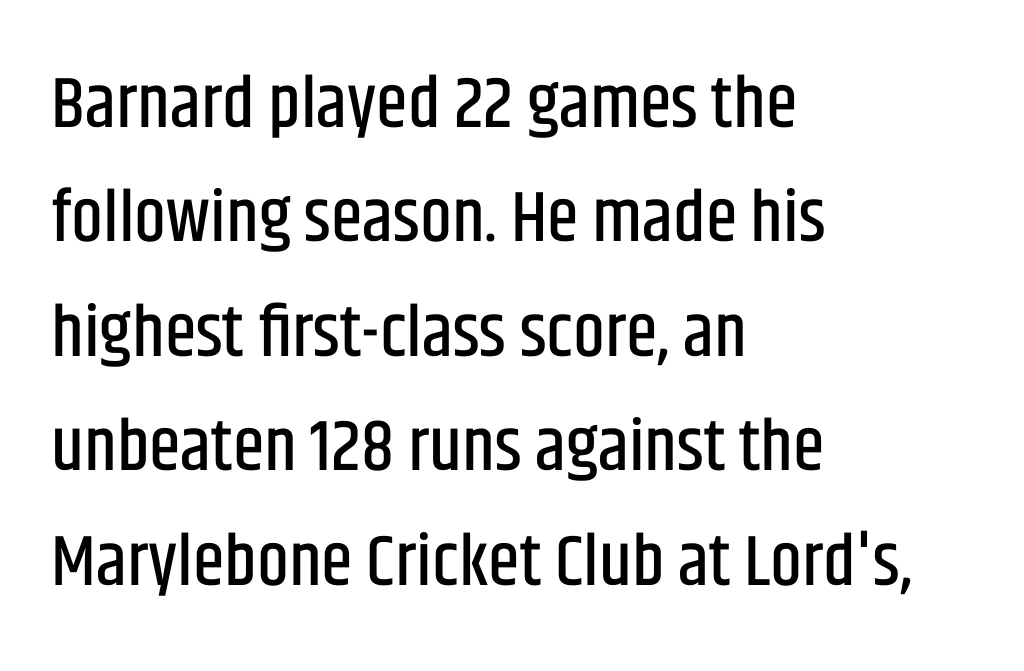
Character widths vary here, with narrow letters taking less room than wide ones. Leading matches the norm, producing a regular column. Leftover space on each line is placed entirely after the last word. Serifs: no, the terminals of the letterforms are clean.
